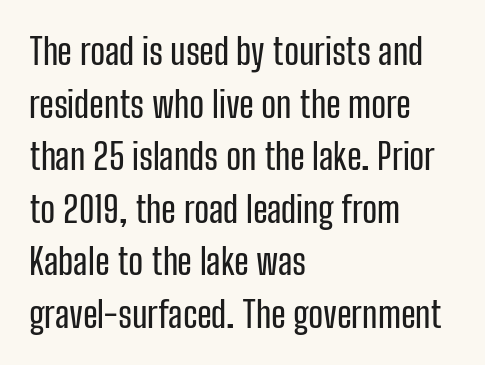
Serif or sans? Sans — the stroke terminals are bare. Evenly set lines give the paragraph a standard silhouette. Here the designer chose a conventional face with non-uniform glyph widths. Check under the words: just untouched page.
